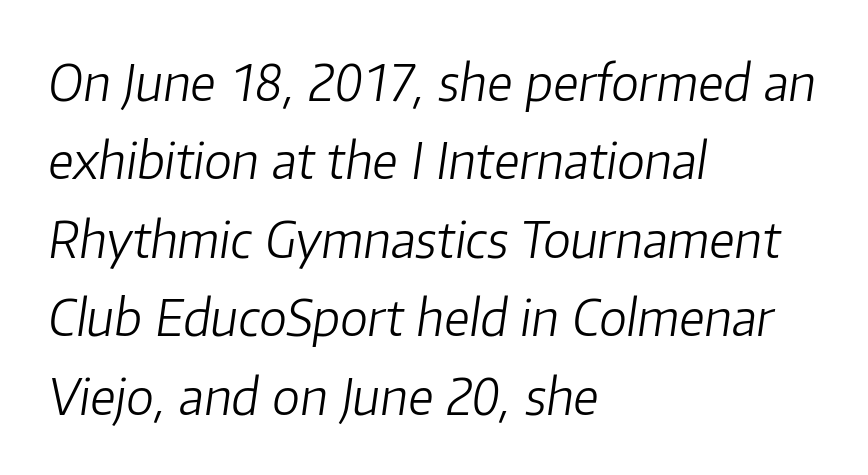
The image shows 50 px light type, italic (leaning right); set left-aligned, normal line spacing (1.57x), normal letter spacing, not underlined; low stroke contrast and a medium x-height.
